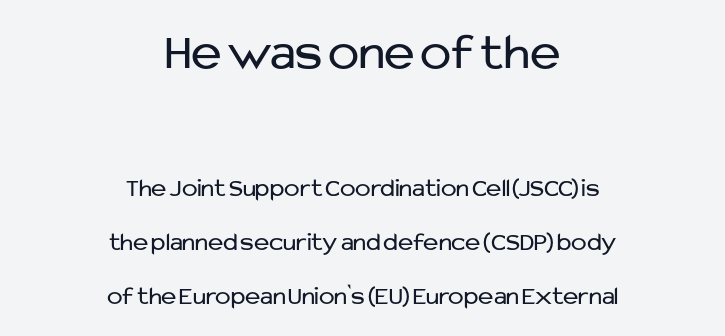
The image shows 52 px regular-weight sans-serif type, upright; set centered, loose line spacing (2.07x), normal letter spacing, not underlined; the first (top) block is 2.0x larger; low stroke contrast and a medium x-height.
